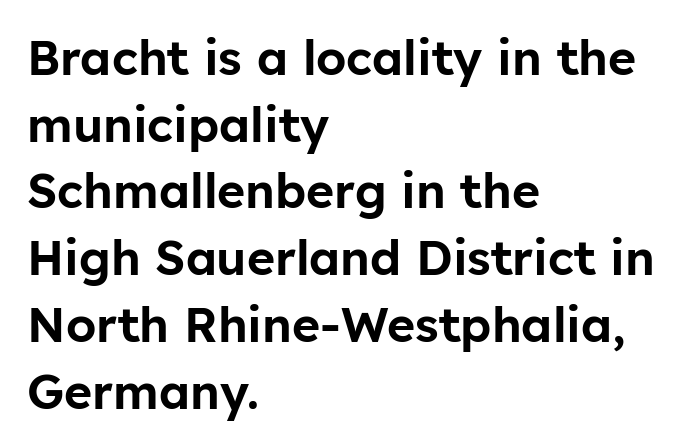
Q: Is the text italic (slanted)? A: No, it is upright.
Q: Is the typeface a serif or a sans-serif typeface? A: Sans-serif.
Q: Is the text underlined? A: No.
Q: How is the paragraph aligned? A: Left-aligned.
Q: Is the spacing between letters normal or unusually wide? A: Normal.
Q: Is the spacing between lines tight, normal or loose? A: Normal.
Q: Width (condensed, normal, or wide)? A: Normal.
Q: Stroke contrast? A: Low.
Q: x-height? A: Medium.
Q: Monospaced? A: No.
